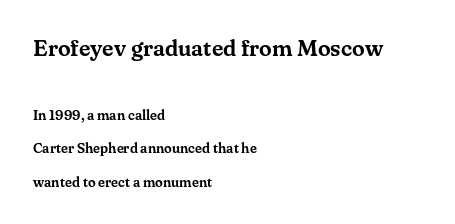
The specimen reads as upright at a glance. Layout note: lines flush left. Compared with typical body copy, the letter spacing here is the same. The letters in the upper block stand taller than those in the block below. Just letters on the line, the space beneath them empty.
